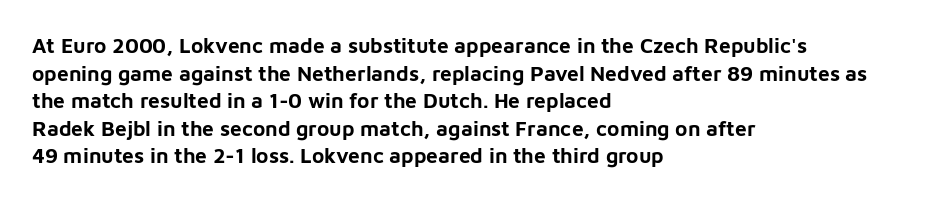
Q: Is the text bold? A: Yes.
Q: Is the text italic (slanted)? A: No, it is upright.
Q: Is the text underlined? A: No.
Q: How is the paragraph aligned? A: Left-aligned.
Q: Is the spacing between letters normal or unusually wide? A: Normal.
Q: Is the spacing between lines tight, normal or loose? A: Normal.
